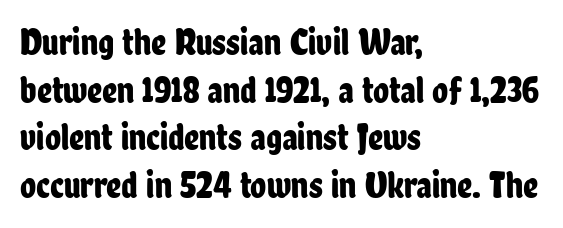
Q: Is the text italic (slanted)? A: No, it is upright.
Q: Is the typeface a serif or a sans-serif typeface? A: Sans-serif.
Q: Is the text underlined? A: No.
Q: How is the paragraph aligned? A: Left-aligned.
Q: Is the spacing between letters normal or unusually wide? A: Normal.
Q: Is the spacing between lines tight, normal or loose? A: Normal.
Q: Width (condensed, normal, or wide)? A: Condensed.
Q: Stroke contrast? A: Low.
Q: x-height? A: Medium.
Q: Monospaced? A: No.
